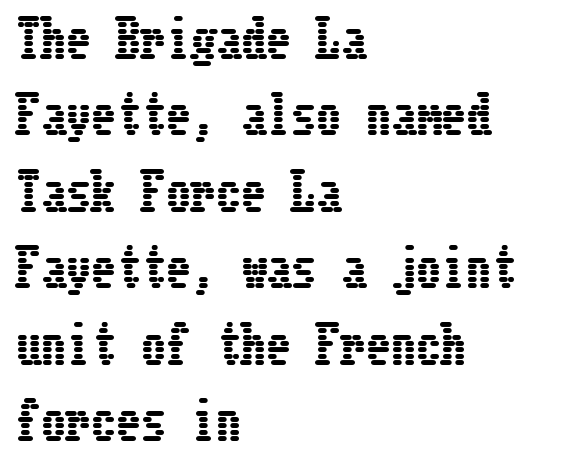
The image shows 50 px condensed type, upright; set left-aligned, normal line spacing (1.53x), normal letter spacing, not underlined; low stroke contrast and a medium x-height.
